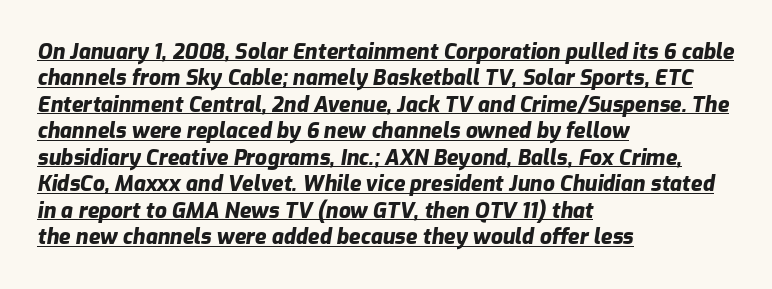
Q: Is the text bold? A: Yes.
Q: Is the text italic (slanted)? A: Yes, it leans right by about 9 degrees.
Q: Is the text underlined? A: Yes.
Q: How is the paragraph aligned? A: Left-aligned.
Q: Is the spacing between letters normal or unusually wide? A: Normal.
Q: Is the spacing between lines tight, normal or loose? A: Normal.
